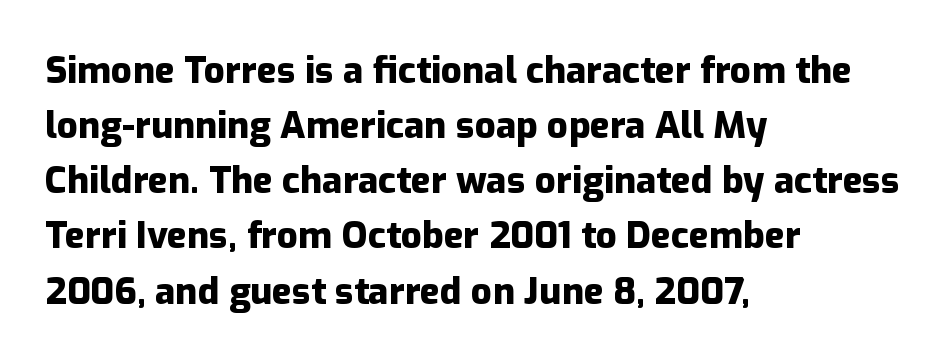
The axis of the letterforms is exactly vertical. The sample has been set heavy, in full bold. Does the copy run flush right? No — it runs flush left. The gap between lines stays unmarked. Characters follow at the spacing the type designer built in.
